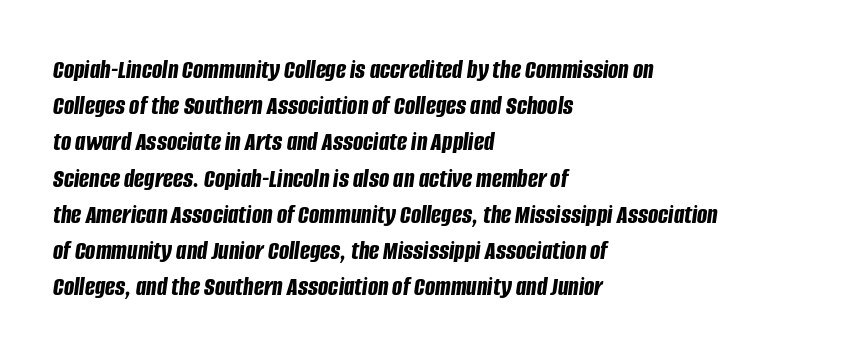
The image shows 27 px bold type, italic (leaning right); set left-aligned, normal line spacing (1.34x), normal letter spacing, not underlined.
